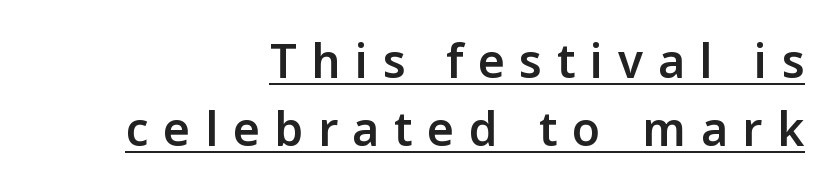
{"serif": "no", "italic": "no", "bold": "semi", "weight": "semibold", "width": "normal", "stroke_contrast": "low", "x_height": "medium", "monospaced": "no", "underline": "yes", "align": "right", "line_spacing": "normal", "line_spacing_ratio": 1.48, "letter_spacing": "wide", "letter_spacing_em": 0.32, "glyph_px": 46}
